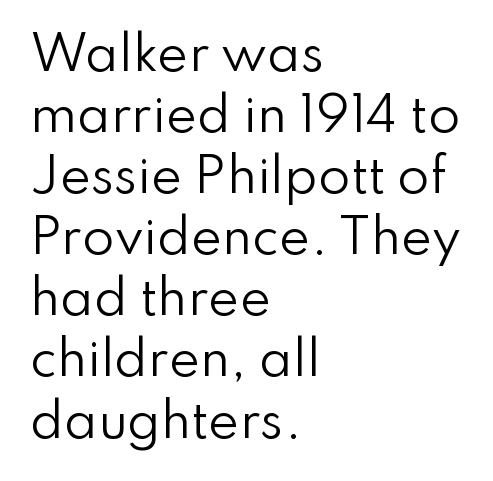
The image shows 47 px regular-weight sans-serif type, upright; set left-aligned, normal line spacing (1.3x), normal letter spacing, not underlined; low stroke contrast and a small x-height.
